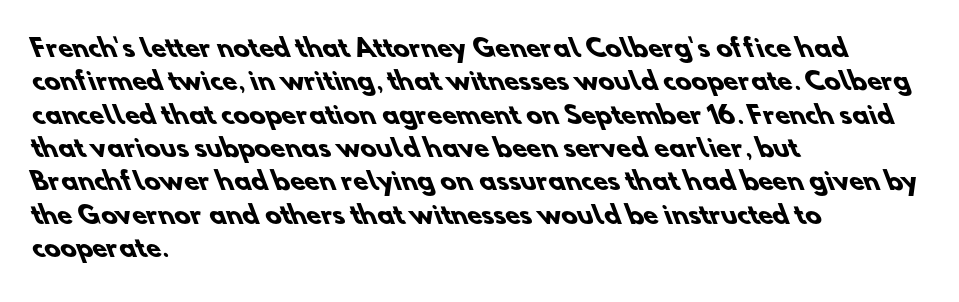
Q: Is the text bold? A: Yes.
Q: Is the text underlined? A: No.
Q: How is the paragraph aligned? A: Left-aligned.
Q: Is the spacing between letters normal or unusually wide? A: Normal.
Q: Is the spacing between lines tight, normal or loose? A: Normal.
